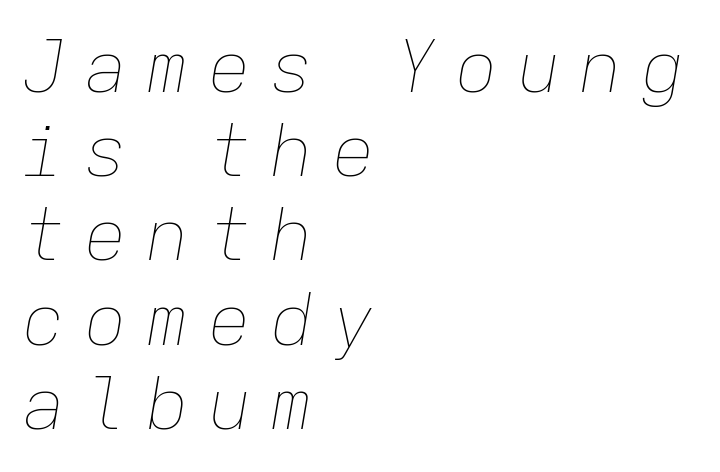
The image shows 72 px thin type, italic (leaning right), monospaced; set left-aligned, line spacing 1.17x, unusually wide letter spacing (+0.26 em), not underlined; low stroke contrast and a medium x-height.
